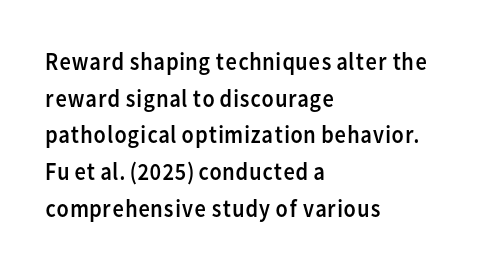
Weight: in the light-to-regular range. In CSS terms this would be text-align: left. The letters stand straight up with perfectly vertical stems. Each new line begins a customary step beneath the previous one. Characters follow at the spacing the type designer built in.
